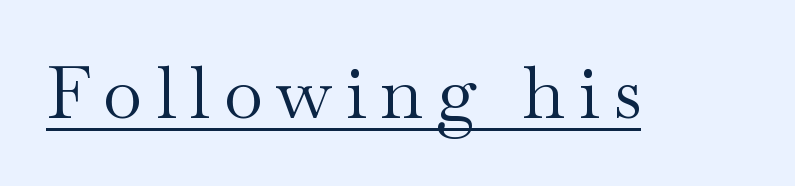
Q: Is the text bold? A: No.
Q: Is the text italic (slanted)? A: No, it is upright.
Q: Is the typeface a serif or a sans-serif typeface? A: Serif.
Q: Is the text underlined? A: Yes.
Q: Width (condensed, normal, or wide)? A: Wide.
Q: Stroke contrast? A: Medium.
Q: x-height? A: Small.
Q: Monospaced? A: No.
